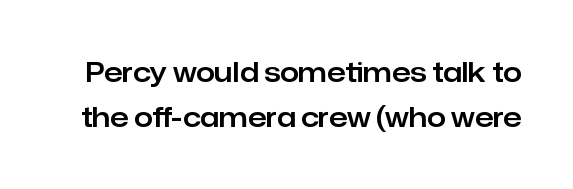
{"italic": "no", "underline": "no", "line_spacing": "normal", "line_spacing_ratio": 1.67, "letter_spacing": "normal", "letter_spacing_em": 0.0, "glyph_px": 27}
